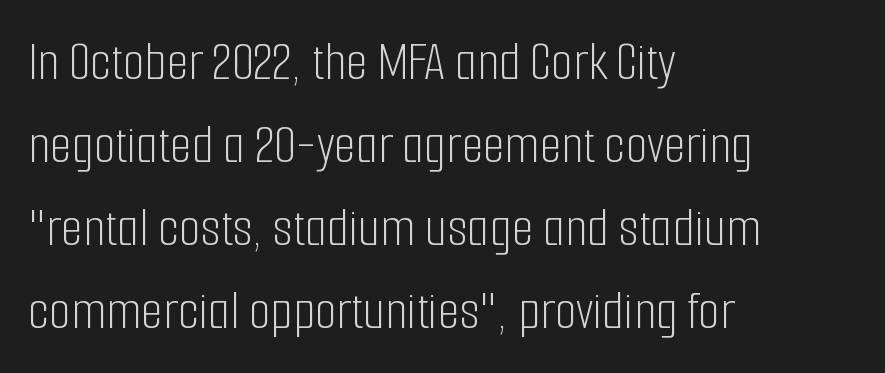
These lines were composed using upright roman letters. The passage shown is not underscored anywhere. The type is set solid horizontally, with unmodified tracking. Weight class: somewhere from thin through regular. The rendering anchors every line to the left-hand side.
